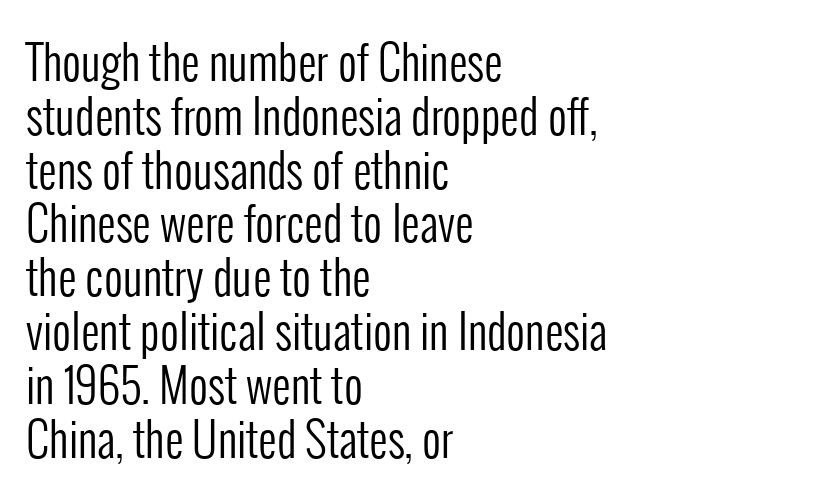
This is sans-serif lettering, the kind often seen on screens and signage. The words here are not underlined. Notice how the passage keeps a crisp vertical edge on the left only. Nothing heavy about these letters — not bold at all.
